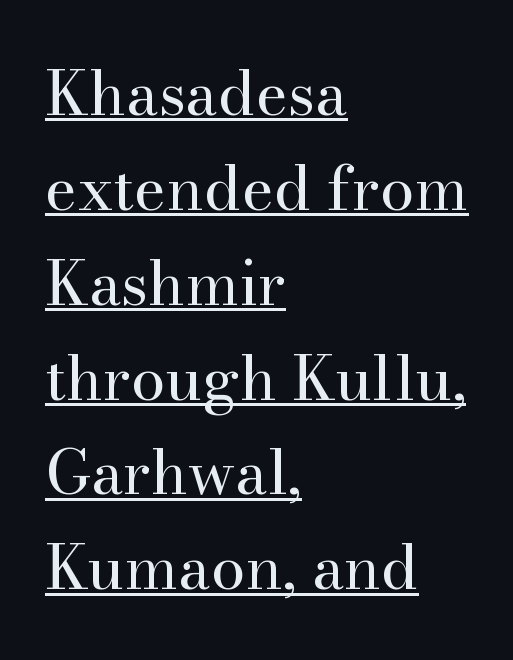
{"serif": "yes", "italic": "no", "bold": "no", "weight": "regular", "width": "normal", "stroke_contrast": "high", "x_height": "small", "monospaced": "no", "underline": "yes", "align": "left", "line_spacing": "normal", "line_spacing_ratio": 1.53, "letter_spacing": "normal", "letter_spacing_em": 0.0, "glyph_px": 62}
